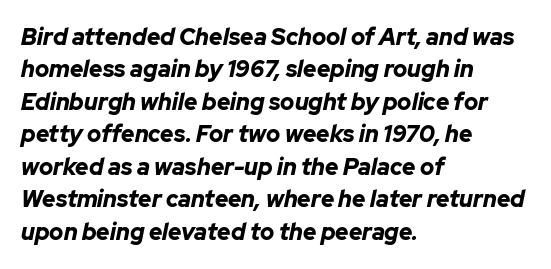
The image shows 23 px bold type, italic (leaning right); set left-aligned, normal line spacing (1.41x), normal letter spacing, not underlined.
